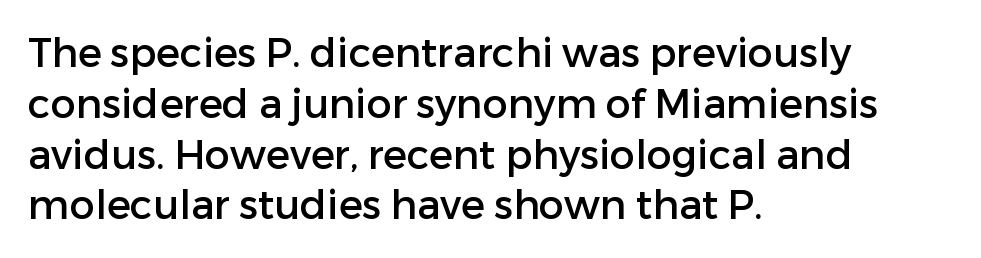
{"serif": "no", "italic": "no", "width": "normal", "stroke_contrast": "low", "x_height": "medium", "monospaced": "no", "underline": "no", "align": "left", "line_spacing": "normal", "line_spacing_ratio": 1.27, "letter_spacing": "normal", "letter_spacing_em": 0.0, "glyph_px": 40}
